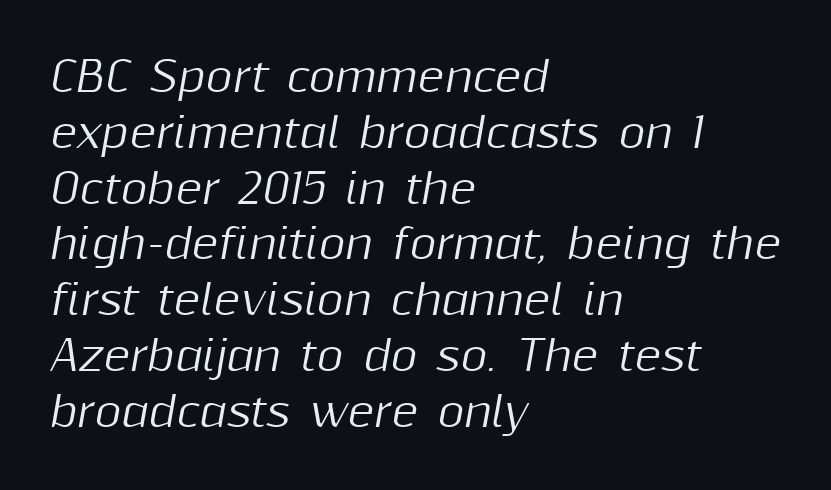
Each word holds together tightly as a unit, with standard inter-letter gaps. The rag falls on the right side of this text block. These lines were composed using italics. The words here are not underlined.
